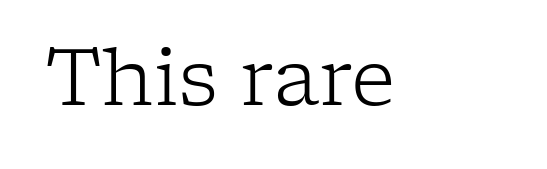
The image shows 78 px light serif type, upright; set normal letter spacing, not underlined; low stroke contrast and a medium x-height.
